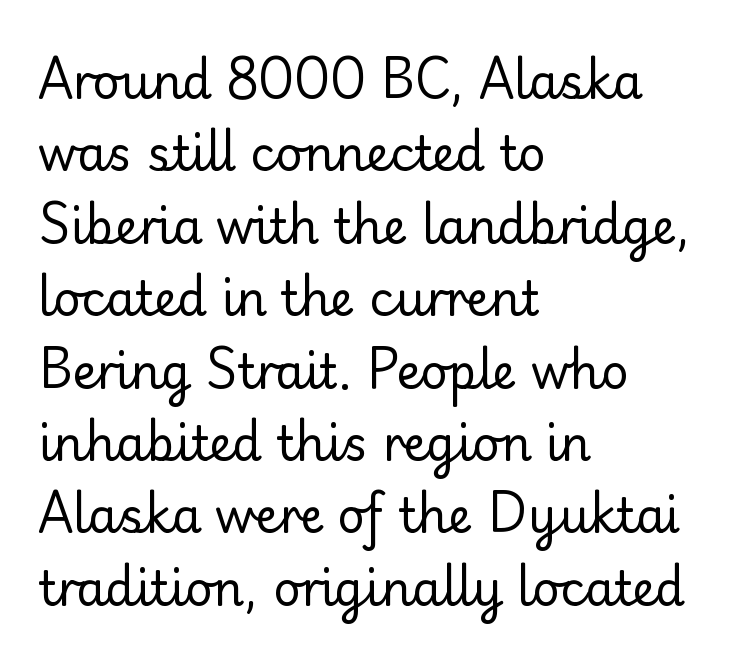
The image shows 47 px regular-weight serif type, upright; set left-aligned, normal line spacing (1.54x), normal letter spacing, not underlined; low stroke contrast and a small x-height.
